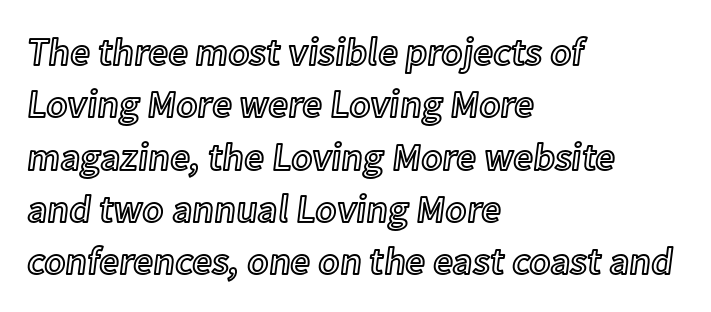
{"width": "normal", "x_height": "medium", "monospaced": "no", "underline": "no", "align": "left", "line_spacing": "normal", "line_spacing_ratio": 1.34, "letter_spacing": "normal", "letter_spacing_em": 0.0, "glyph_px": 39}
